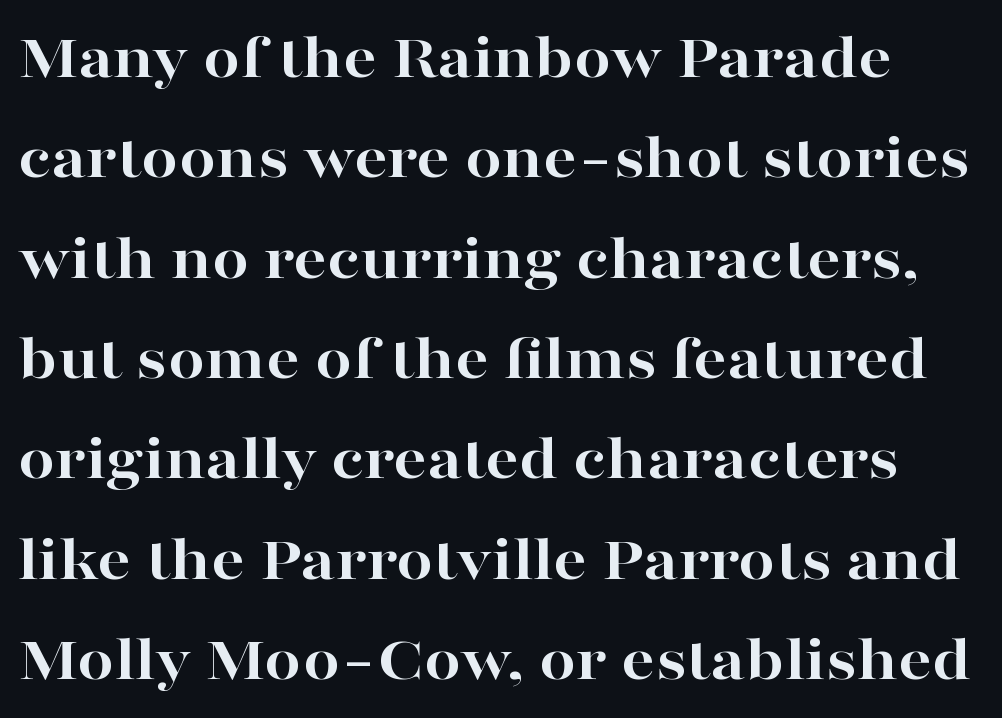
The image shows 66 px bold, wide serif type, upright; set normal line spacing (1.52x), normal letter spacing, not underlined; high stroke contrast and a medium x-height.
